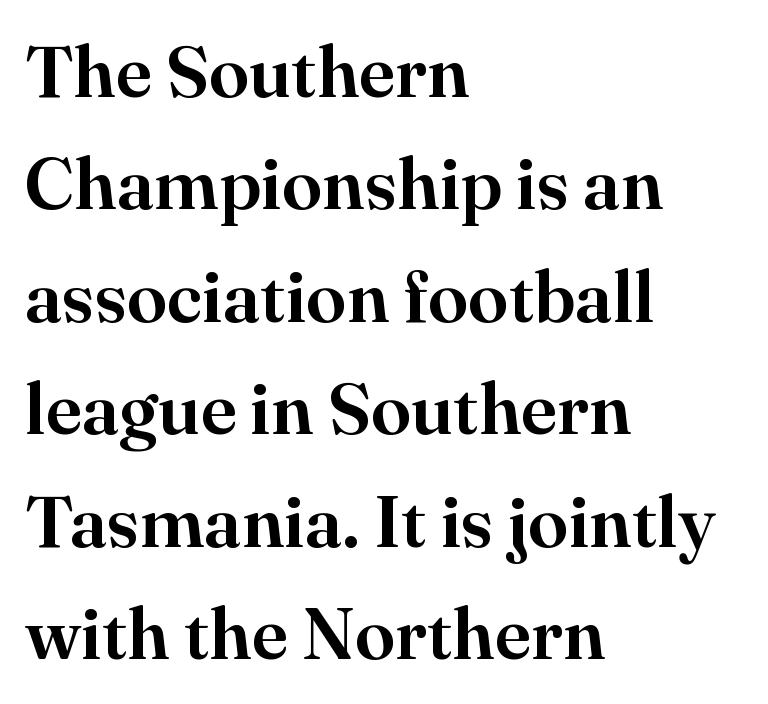
Q: Is the text italic (slanted)? A: No, it is upright.
Q: Is the typeface a serif or a sans-serif typeface? A: Serif.
Q: Is the text underlined? A: No.
Q: How is the paragraph aligned? A: Left-aligned.
Q: Is the spacing between letters normal or unusually wide? A: Normal.
Q: Is the spacing between lines tight, normal or loose? A: Normal.
Q: Width (condensed, normal, or wide)? A: Normal.
Q: Stroke contrast? A: High.
Q: x-height? A: Small.
Q: Monospaced? A: No.
